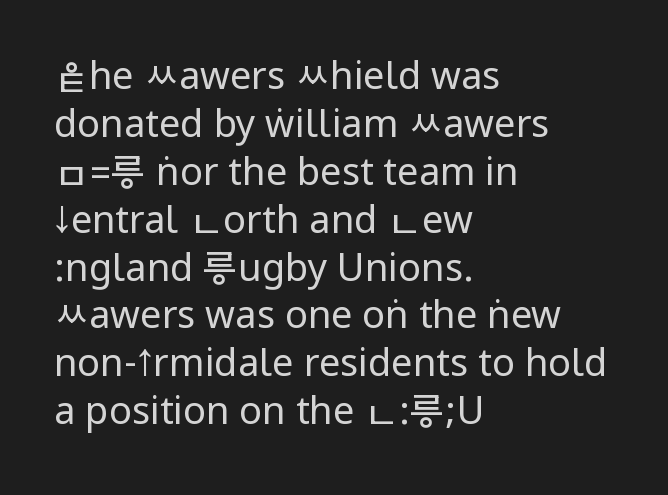
Q: Is the text bold? A: No.
Q: Is the text italic (slanted)? A: No, it is upright.
Q: Is the typeface a serif or a sans-serif typeface? A: Sans-serif.
Q: Is the text underlined? A: No.
Q: How is the paragraph aligned? A: Left-aligned.
Q: Is the spacing between letters normal or unusually wide? A: Normal.
Q: Is the spacing between lines tight, normal or loose? A: Normal.
Q: Width (condensed, normal, or wide)? A: Condensed.
Q: Stroke contrast? A: Low.
